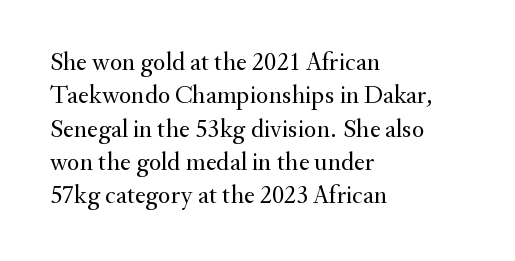
{"italic": "no", "bold": "no", "underline": "no", "align": "left", "line_spacing": "normal", "line_spacing_ratio": 1.28, "letter_spacing": "normal", "letter_spacing_em": 0.0, "glyph_px": 26}
